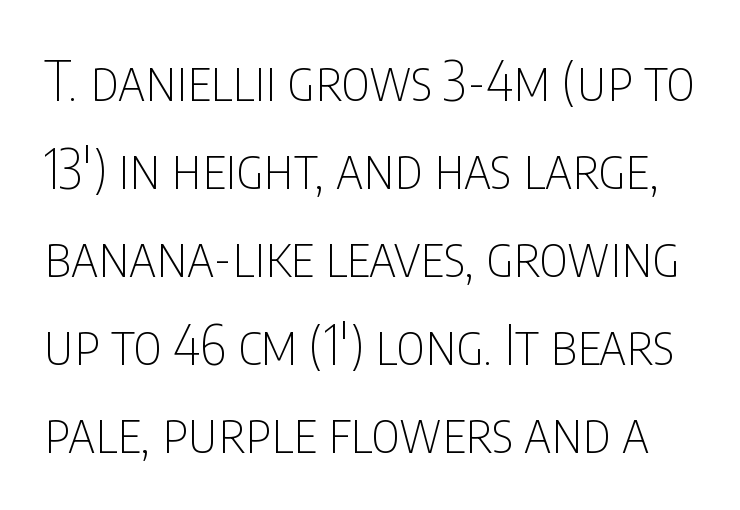
Weight class: somewhere from thin through regular. How are the letters spaced? Ordinarily, with no added tracking. You could not count columns in this text — the font is proportionally spaced. Every stem runs plumb, perpendicular to the baseline. The space directly below the letters is spotless. You can tell from the bare stems that sans-serif type was used.
